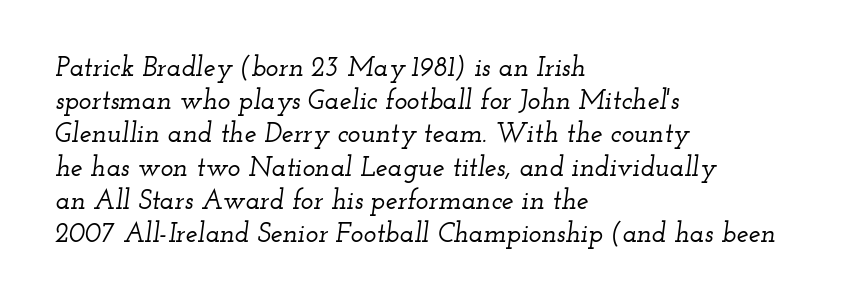
The image shows 27 px text type, italic (leaning right); set left-aligned, line spacing 1.23x, normal letter spacing, not underlined.
